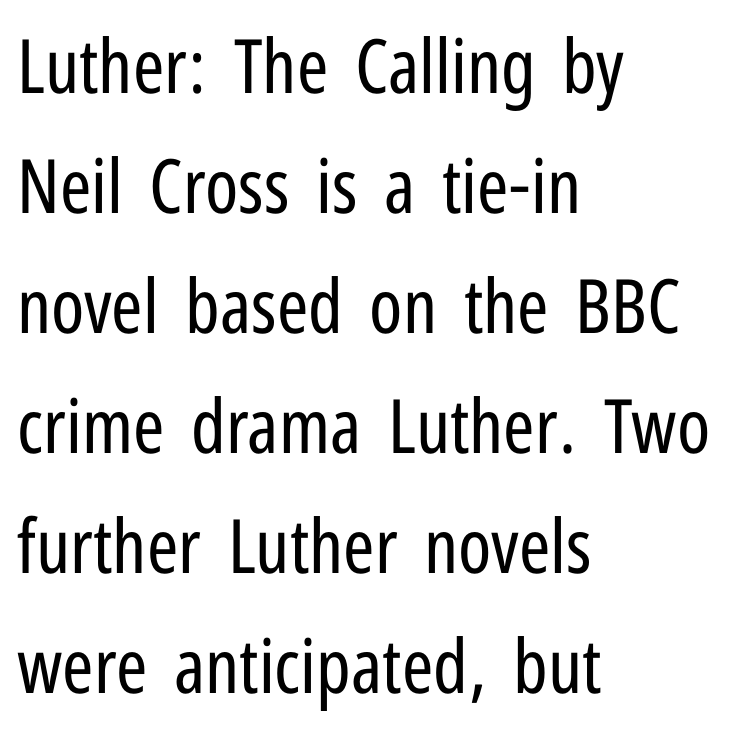
The gap between lines stays unmarked. When letters stand straight like this, we call the style roman or upright. Summary of weight: not heavy and not bold. Teacher's note: observe the even left margin — that is flush-left alignment. Honestly, the letter spacing is just normal — you wouldn't notice it. Regarding leading, the lines here are spaced in the standard way.
